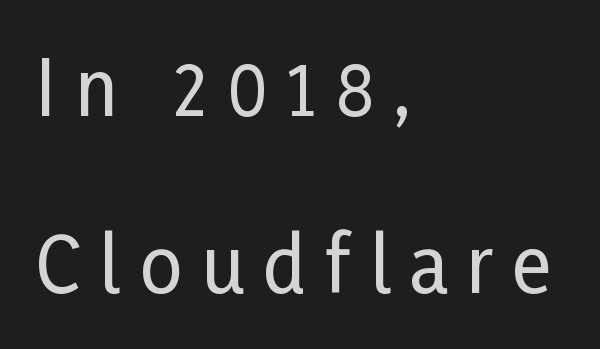
{"serif": "no", "italic": "no", "width": "condensed", "stroke_contrast": "low", "x_height": "medium", "monospaced": "no", "underline": "no", "align": "left", "line_spacing": "loose", "line_spacing_ratio": 2.36, "letter_spacing": "wide", "letter_spacing_em": 0.25, "glyph_px": 75}
